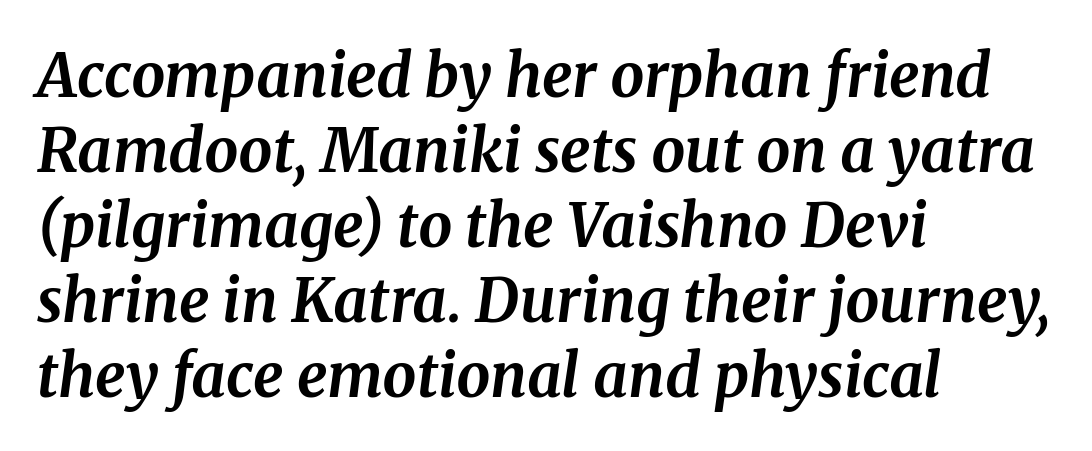
The image shows 60 px bold serif type, italic (leaning right); set left-aligned, normal line spacing (1.25x), normal letter spacing, not underlined; medium stroke contrast and a medium x-height.
